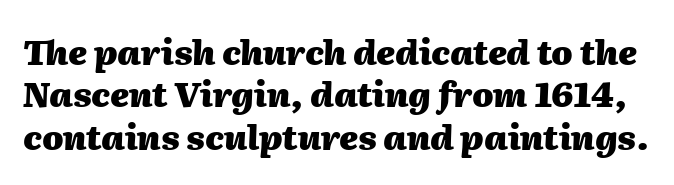
Q: Is the text bold? A: Yes.
Q: Is the text italic (slanted)? A: Yes, it leans right by about 2 degrees.
Q: Is the text underlined? A: No.
Q: Is the spacing between letters normal or unusually wide? A: Normal.
Q: Is the spacing between lines tight, normal or loose? A: Normal.
Q: Width (condensed, normal, or wide)? A: Normal.
Q: Stroke contrast? A: Medium.
Q: x-height? A: Medium.
Q: Monospaced? A: No.
